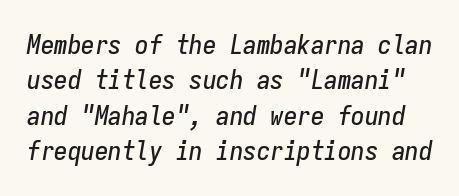
Normally led — the rows are evenly, conventionally spaced. The line texture is even and compact thanks to regular tracking. Designer's note — italics engaged. A clean baseline with only descenders dipping below it.
